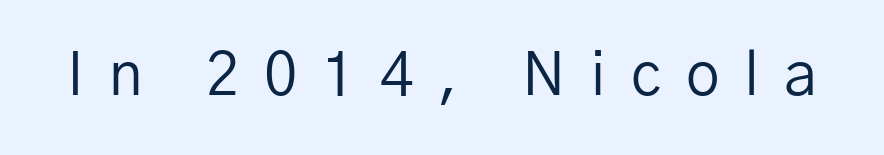
{"serif": "no", "italic": "no", "bold": "no", "weight": "regular", "width": "normal", "stroke_contrast": "low", "x_height": "medium", "monospaced": "no", "underline": "no", "letter_spacing": "wide", "letter_spacing_em": 0.41, "glyph_px": 60}
